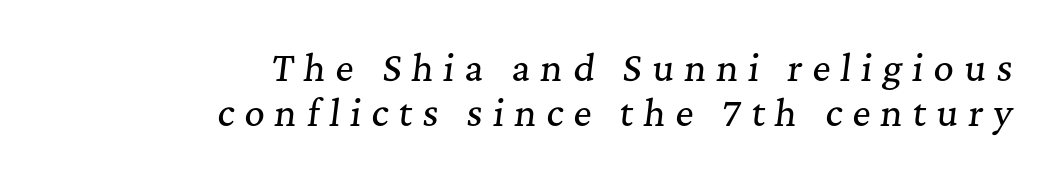
What kind of face is this? One with serifs. The words here are not underlined. The text block is weighted toward the right margin, trailing off unevenly leftward. Substantial extra tracking has been applied to these lines.
